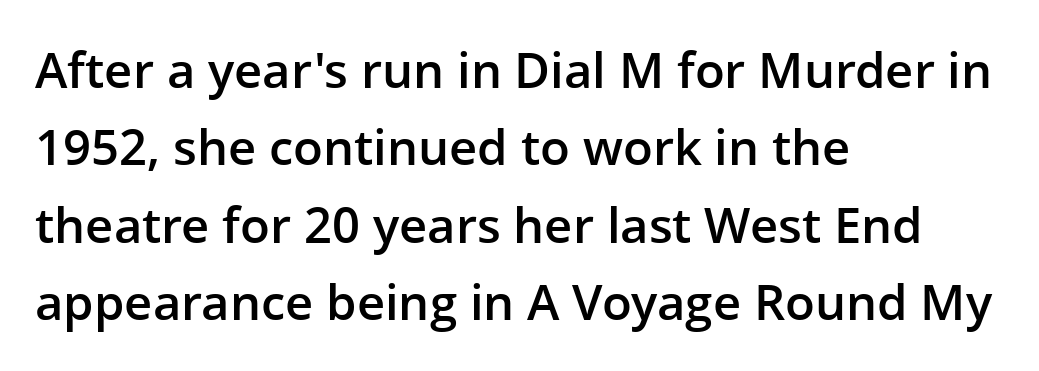
Q: Is the text bold? A: Semi-bold.
Q: Is the text italic (slanted)? A: No, it is upright.
Q: Is the typeface a serif or a sans-serif typeface? A: Sans-serif.
Q: Is the text underlined? A: No.
Q: How is the paragraph aligned? A: Left-aligned.
Q: Is the spacing between letters normal or unusually wide? A: Normal.
Q: Is the spacing between lines tight, normal or loose? A: Normal.
Q: Width (condensed, normal, or wide)? A: Normal.
Q: Stroke contrast? A: Low.
Q: x-height? A: Medium.
Q: Monospaced? A: No.
